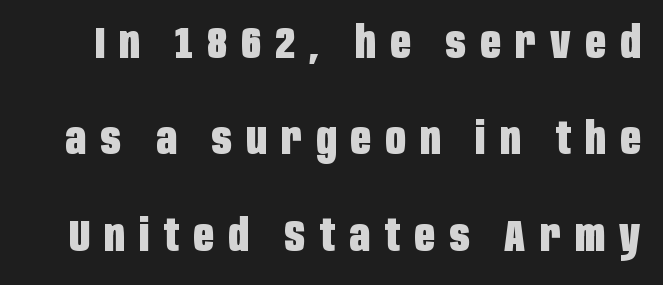
{"serif": "no", "italic": "no", "bold": "yes", "weight": "heavy", "width": "condensed", "stroke_contrast": "low", "x_height": "large", "monospaced": "no", "underline": "no", "line_spacing": "loose", "line_spacing_ratio": 2.19, "letter_spacing": "wide", "letter_spacing_em": 0.33, "glyph_px": 44}
